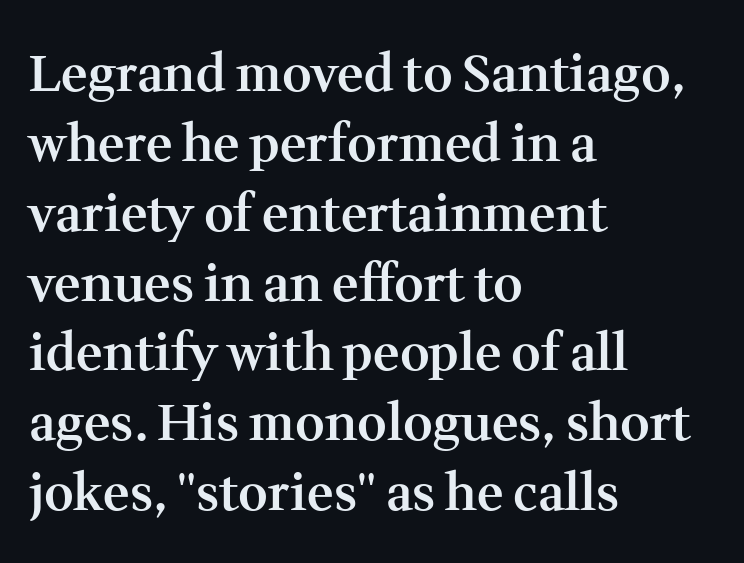
{"serif": "yes", "italic": "no", "bold": "semi", "weight": "semibold", "width": "normal", "stroke_contrast": "medium", "x_height": "medium", "monospaced": "no", "underline": "no", "align": "left", "line_spacing": "normal", "line_spacing_ratio": 1.37, "letter_spacing": "normal", "letter_spacing_em": 0.0, "glyph_px": 51}
